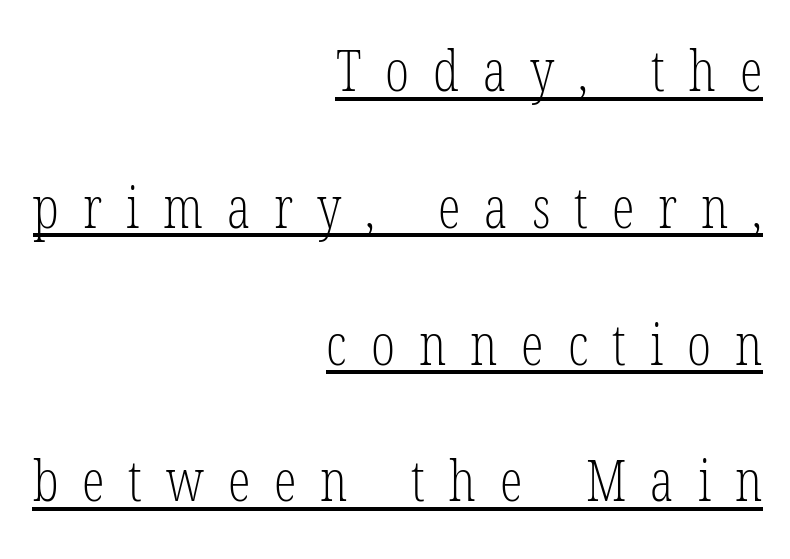
The image shows 57 px light, condensed serif type, upright; set right-aligned, loose line spacing (2.4x), unusually wide letter spacing (+0.42 em), underlined; low stroke contrast and a medium x-height.
